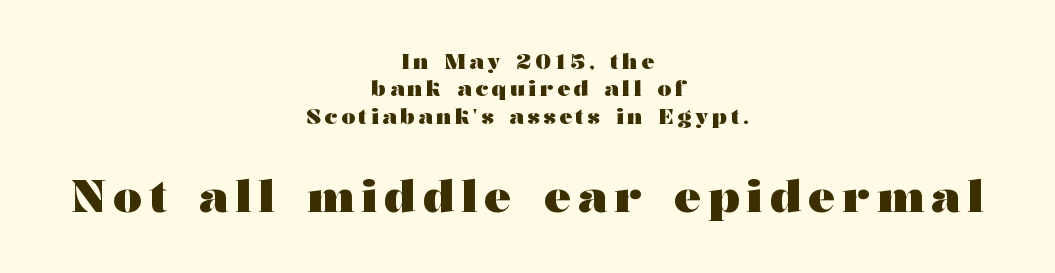
{"serif": "yes", "italic": "no", "bold": "yes", "weight": "heavy", "width": "wide", "stroke_contrast": "medium", "x_height": "medium", "monospaced": "no", "underline": "no", "align": "center", "line_spacing": "normal", "line_spacing_ratio": 1.25, "larger_block": "second", "size_ratio": 2.05, "glyph_px": 45}
